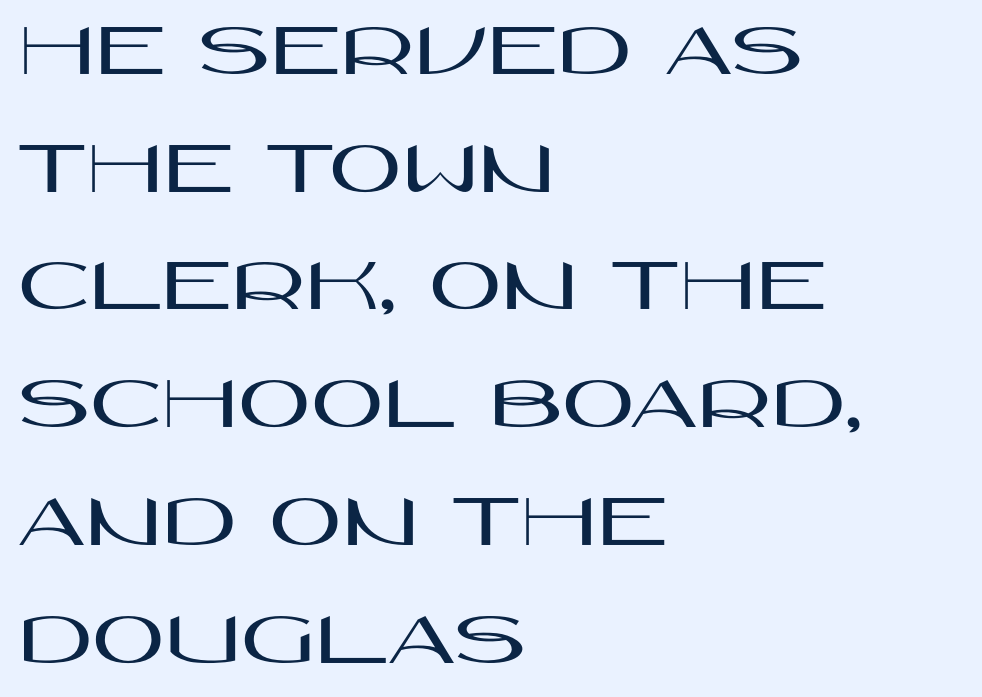
The image shows 79 px wide sans-serif type, upright; set left-aligned, normal line spacing (1.49x), normal letter spacing, not underlined; high stroke contrast and a large x-height.
